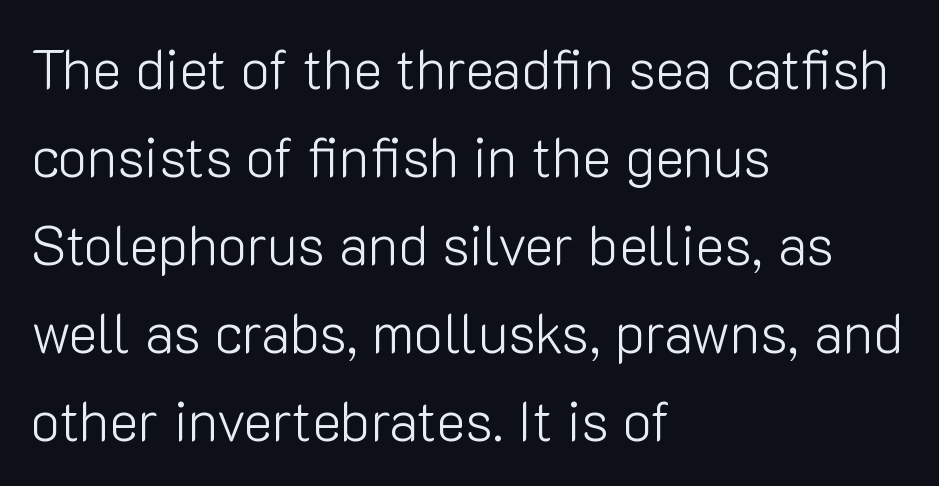
Q: Is the text bold? A: No.
Q: Is the text italic (slanted)? A: No, it is upright.
Q: Is the typeface a serif or a sans-serif typeface? A: Sans-serif.
Q: Is the text underlined? A: No.
Q: How is the paragraph aligned? A: Left-aligned.
Q: Is the spacing between letters normal or unusually wide? A: Normal.
Q: Is the spacing between lines tight, normal or loose? A: Normal.
Q: Width (condensed, normal, or wide)? A: Normal.
Q: Stroke contrast? A: Low.
Q: x-height? A: Medium.
Q: Monospaced? A: No.
